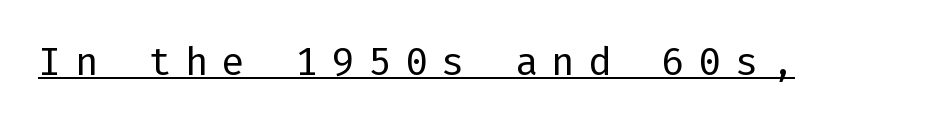
The letters are spread apart with noticeably loose tracking. Font category for this specimen: sans-serif. No letter is thick-stroked: the sample isn't bold. Ordinary non-slanted type is in use. The rendering uses the underline text-decoration.
